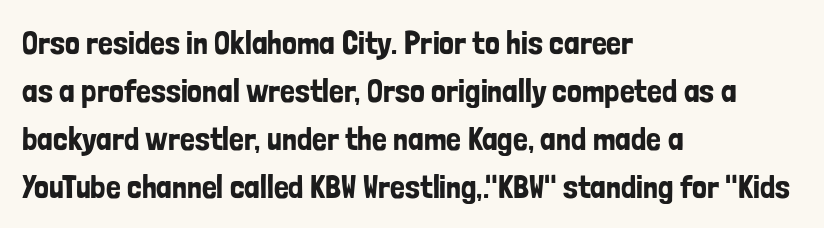
{"serif": "no", "italic": "no", "width": "condensed", "stroke_contrast": "low", "x_height": "medium", "monospaced": "no", "underline": "no", "align": "left", "line_spacing": "normal", "line_spacing_ratio": 1.45, "letter_spacing": "normal", "letter_spacing_em": 0.0, "glyph_px": 33}
